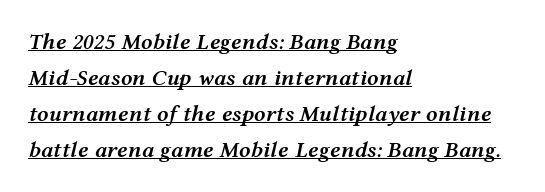
Q: Is the text bold? A: Semi-bold.
Q: Is the text italic (slanted)? A: Yes, it leans right by about 12 degrees.
Q: Is the text underlined? A: Yes.
Q: How is the paragraph aligned? A: Left-aligned.
Q: Is the spacing between letters normal or unusually wide? A: Normal.
Q: Is the spacing between lines tight, normal or loose? A: Normal.
